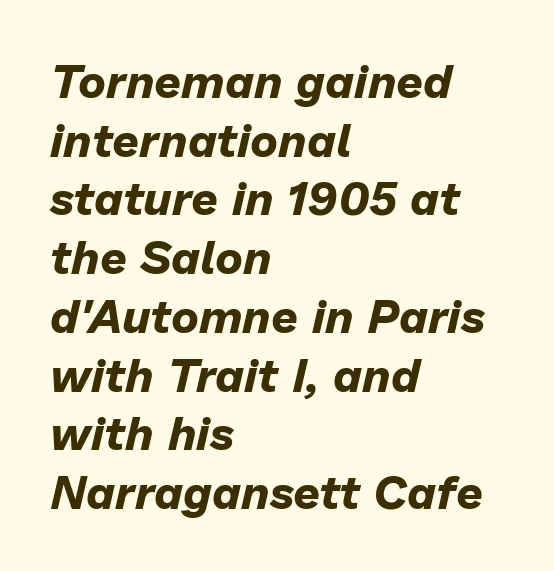
The image shows 47 px bold type, italic (leaning right); set left-aligned, normal line spacing (1.25x), normal letter spacing, not underlined; low stroke contrast and a medium x-height.
